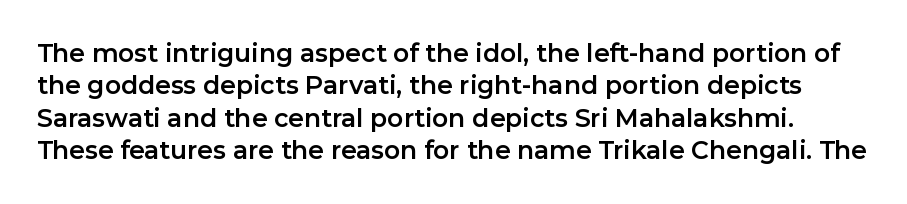
Unmarked baselines from the first word to the last. Quick note: not italic, upright. Each new line begins a customary step beneath the previous one. The rendering keeps characters at their native spacing.
